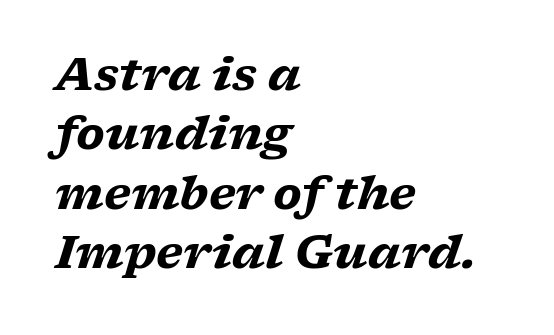
The image shows 45 px heavy, wide serif type, italic (leaning right); set left-aligned, normal line spacing (1.32x), normal letter spacing, not underlined; low stroke contrast and a medium x-height.
